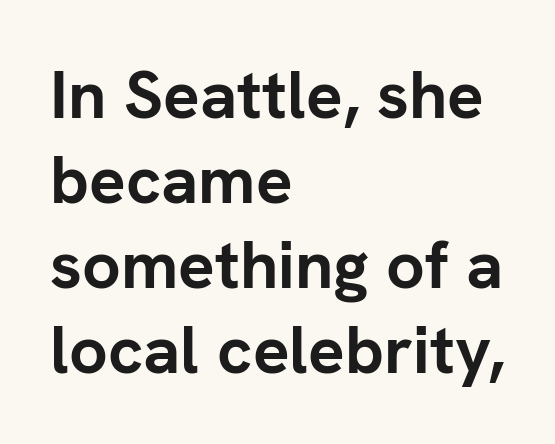
Q: Is the text bold? A: Yes.
Q: Is the text italic (slanted)? A: No, it is upright.
Q: Is the typeface a serif or a sans-serif typeface? A: Sans-serif.
Q: Is the text underlined? A: No.
Q: How is the paragraph aligned? A: Left-aligned.
Q: Is the spacing between letters normal or unusually wide? A: Normal.
Q: Is the spacing between lines tight, normal or loose? A: Normal.
Q: Width (condensed, normal, or wide)? A: Normal.
Q: Stroke contrast? A: Low.
Q: x-height? A: Medium.
Q: Monospaced? A: No.
